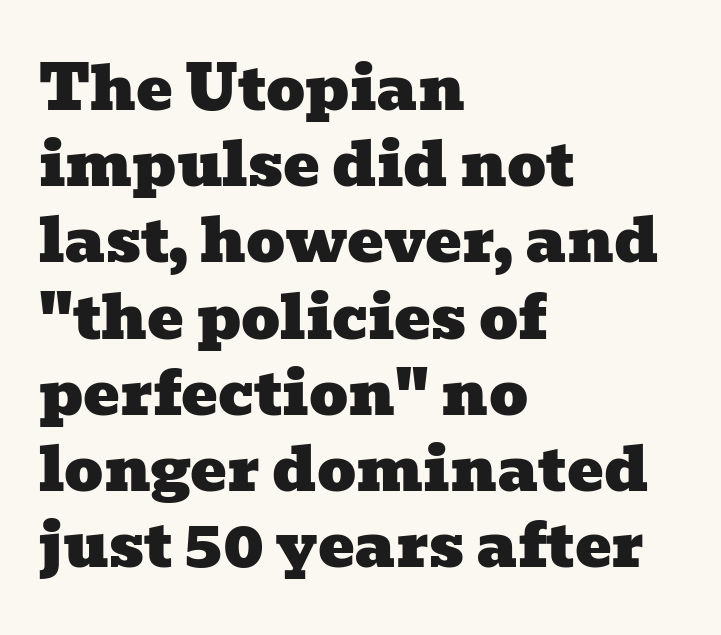
{"serif": "yes", "width": "wide", "stroke_contrast": "low", "x_height": "medium", "monospaced": "no", "underline": "no", "align": "left", "line_spacing": "normal", "line_spacing_ratio": 1.25, "letter_spacing": "normal", "letter_spacing_em": 0.0, "glyph_px": 61}
